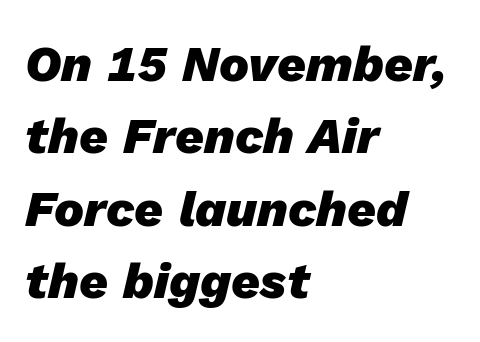
{"italic": "yes", "lean": "right", "slant_degrees": 13, "bold": "yes", "weight": "heavy", "width": "normal", "stroke_contrast": "low", "x_height": "medium", "monospaced": "no", "underline": "no", "align": "left", "line_spacing": "normal", "line_spacing_ratio": 1.45, "letter_spacing": "normal", "letter_spacing_em": 0.0, "glyph_px": 50}
